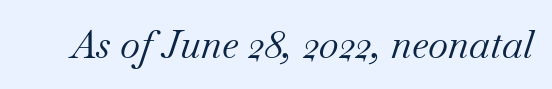
{"serif": "yes", "italic": "yes", "lean": "right", "slant_degrees": 18, "bold": "no", "weight": "regular", "width": "normal", "stroke_contrast": "medium", "x_height": "small", "monospaced": "no", "underline": "no", "letter_spacing": "normal", "letter_spacing_em": 0.0, "glyph_px": 39}
